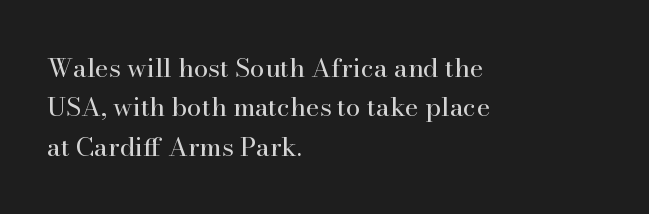
Q: Is the text bold? A: No.
Q: Is the text italic (slanted)? A: No, it is upright.
Q: Is the text underlined? A: No.
Q: How is the paragraph aligned? A: Left-aligned.
Q: Is the spacing between letters normal or unusually wide? A: Normal.
Q: Is the spacing between lines tight, normal or loose? A: Normal.
